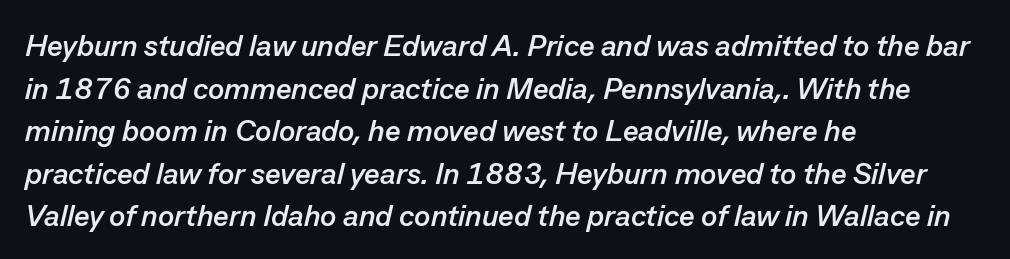
The image shows 30 px semibold type, italic (leaning right); set left-aligned, normal line spacing (1.42x), normal letter spacing, not underlined; low stroke contrast and a medium x-height.
